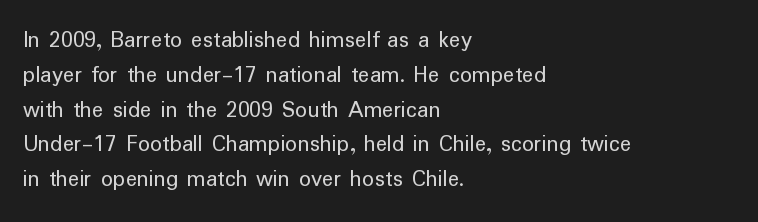
Summary of weight: not heavy and not bold. The passage shown stacks its lines at a standard gap. Upright lettering throughout. Tracking value appears to be zero — textbook default spacing.
